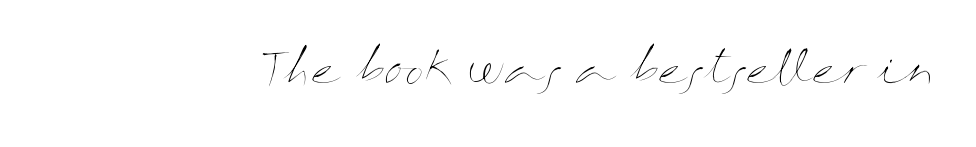
The image shows 43 px thin, wide type; set normal letter spacing, not underlined; medium stroke contrast and a medium x-height.
